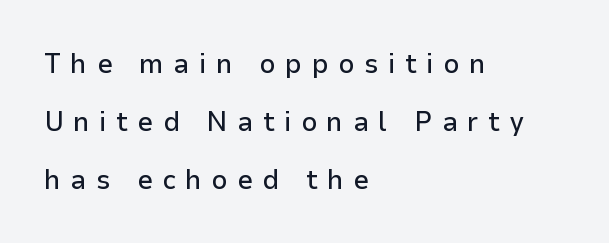
The image shows 28 px sans-serif type, upright; set left-aligned, loose line spacing (2.07x), unusually wide letter spacing (+0.34 em), not underlined; low stroke contrast and a medium x-height.
